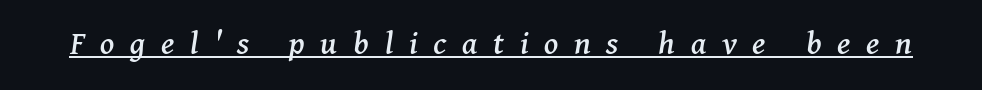
{"serif": "yes", "italic": "yes", "lean": "right", "slant_degrees": 11, "width": "normal", "stroke_contrast": "medium", "x_height": "medium", "monospaced": "no", "underline": "yes", "letter_spacing": "wide", "letter_spacing_em": 0.45, "glyph_px": 35}
